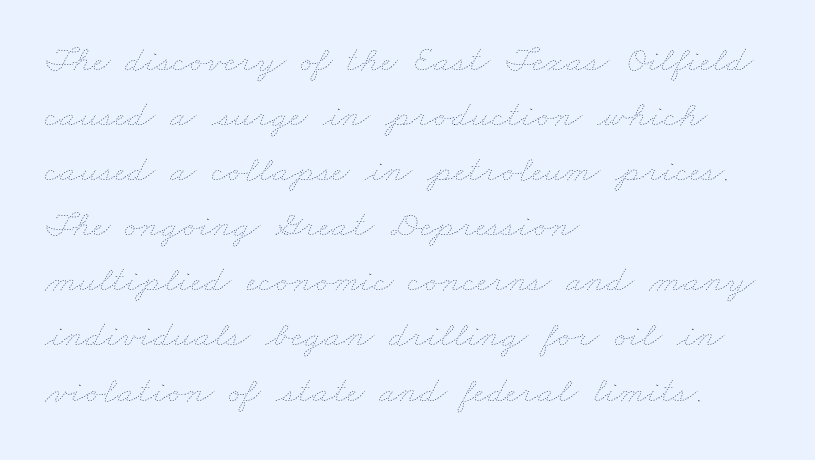
The image shows 38 px thin, wide type; set left-aligned, normal line spacing (1.45x), normal letter spacing, not underlined; low stroke contrast and a small x-height.
